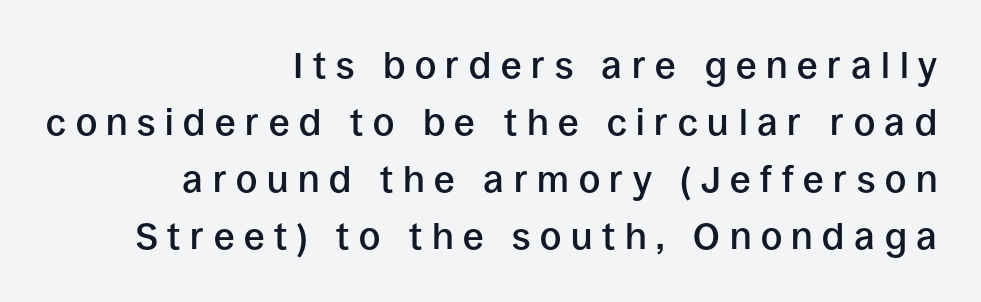
{"serif": "no", "italic": "no", "bold": "semi", "weight": "semibold", "width": "normal", "stroke_contrast": "low", "x_height": "large", "monospaced": "no", "underline": "no", "align": "right", "line_spacing": "normal", "line_spacing_ratio": 1.54, "letter_spacing": "wide", "letter_spacing_em": 0.26, "glyph_px": 37}
